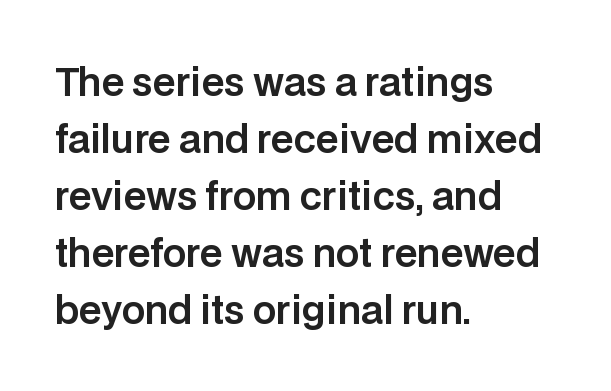
{"serif": "no", "italic": "no", "width": "normal", "stroke_contrast": "low", "x_height": "large", "monospaced": "no", "underline": "no", "align": "left", "line_spacing": "normal", "line_spacing_ratio": 1.54, "letter_spacing": "normal", "letter_spacing_em": 0.0, "glyph_px": 37}
